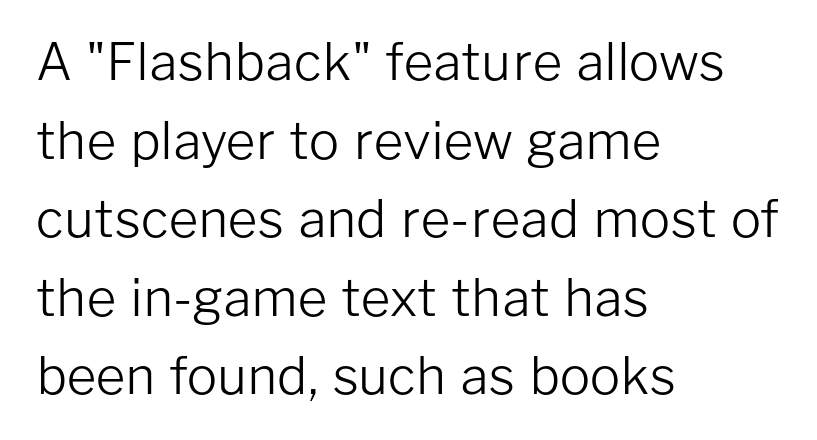
Q: Is the text bold? A: No.
Q: Is the text italic (slanted)? A: No, it is upright.
Q: Is the typeface a serif or a sans-serif typeface? A: Sans-serif.
Q: Is the text underlined? A: No.
Q: How is the paragraph aligned? A: Left-aligned.
Q: Is the spacing between letters normal or unusually wide? A: Normal.
Q: Is the spacing between lines tight, normal or loose? A: Normal.
Q: Width (condensed, normal, or wide)? A: Normal.
Q: Stroke contrast? A: Low.
Q: x-height? A: Medium.
Q: Monospaced? A: No.
